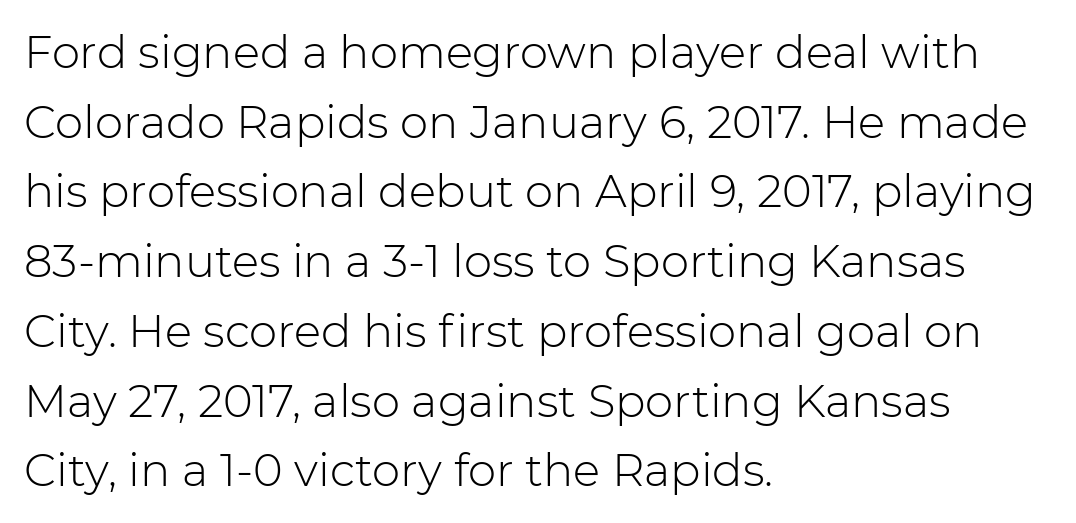
The image shows 45 px light sans-serif type, upright; set left-aligned, normal line spacing (1.55x), normal letter spacing, not underlined; low stroke contrast and a medium x-height.
